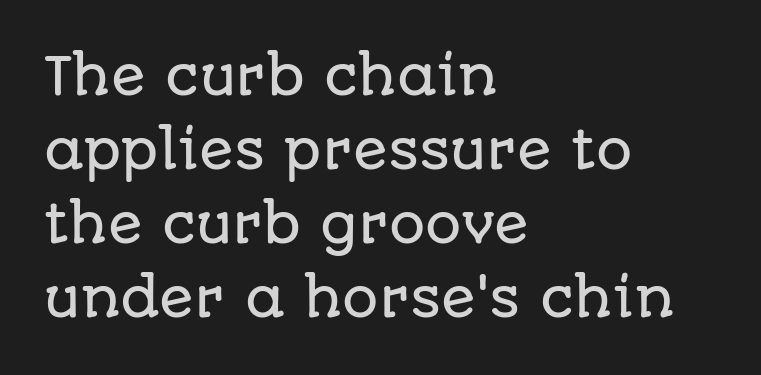
Whoever set this chose a conventional vertical rhythm. This is the regular roman posture of the typeface. Typographically, this falls in the sans-serif category. Bare-footed words on every line.
